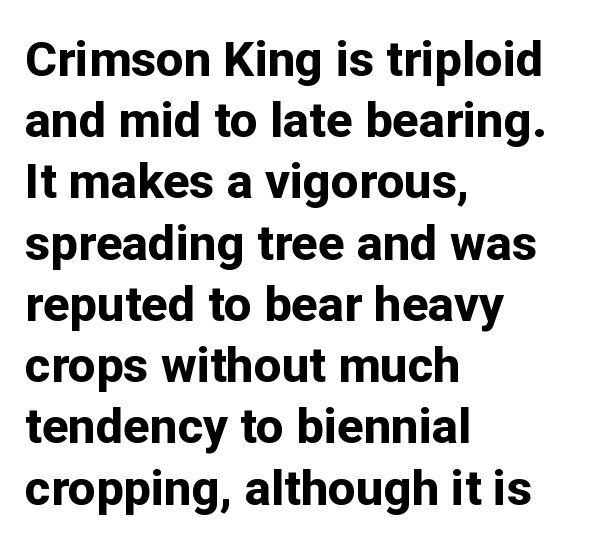
Q: Is the text bold? A: Yes.
Q: Is the text italic (slanted)? A: No, it is upright.
Q: Is the typeface a serif or a sans-serif typeface? A: Sans-serif.
Q: Is the text underlined? A: No.
Q: How is the paragraph aligned? A: Left-aligned.
Q: Is the spacing between letters normal or unusually wide? A: Normal.
Q: Is the spacing between lines tight, normal or loose? A: Normal.
Q: Width (condensed, normal, or wide)? A: Normal.
Q: Stroke contrast? A: Low.
Q: x-height? A: Medium.
Q: Monospaced? A: No.
